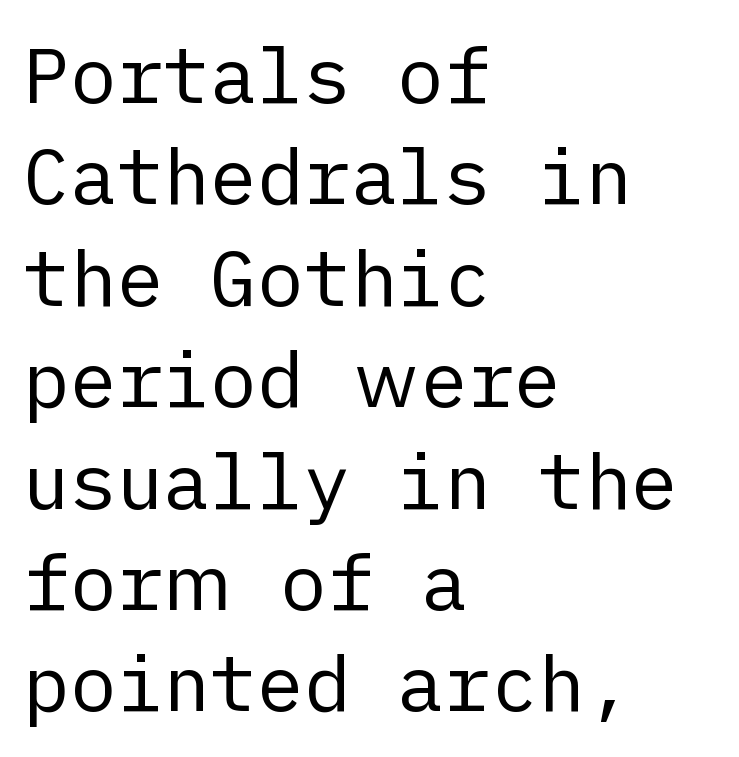
{"serif": "no", "italic": "no", "bold": "no", "weight": "regular", "width": "normal", "stroke_contrast": "low", "x_height": "medium", "underline": "no", "align": "left", "line_spacing": "normal", "line_spacing_ratio": 1.3, "letter_spacing": "normal", "letter_spacing_em": 0.0, "glyph_px": 78}
